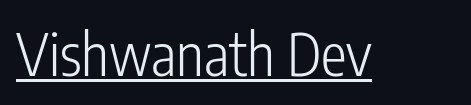
The image shows 58 px light, condensed sans-serif type, upright; set normal letter spacing, underlined; low stroke contrast and a medium x-height.
